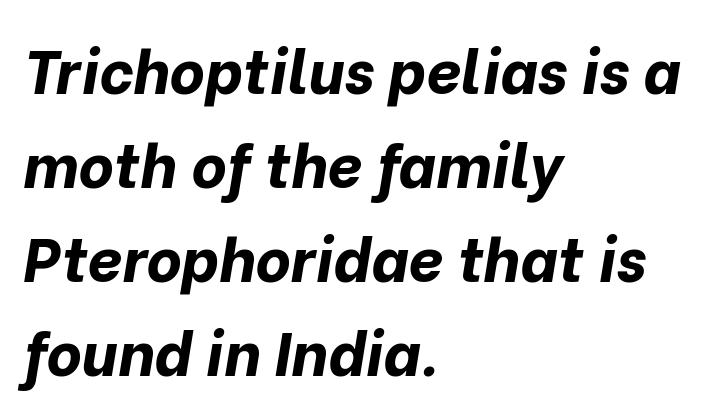
The image shows 61 px bold type, italic (leaning right); set left-aligned, normal line spacing (1.54x), normal letter spacing, not underlined; low stroke contrast and a medium x-height.
